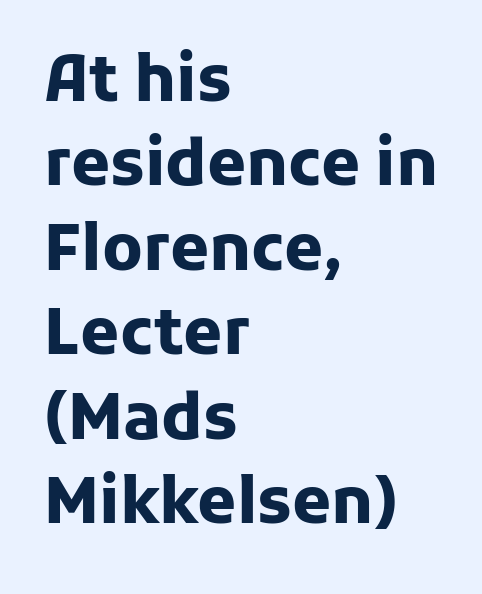
The image shows 63 px heavy sans-serif type, upright; set left-aligned, normal line spacing (1.34x), normal letter spacing, not underlined; low stroke contrast and a medium x-height.
